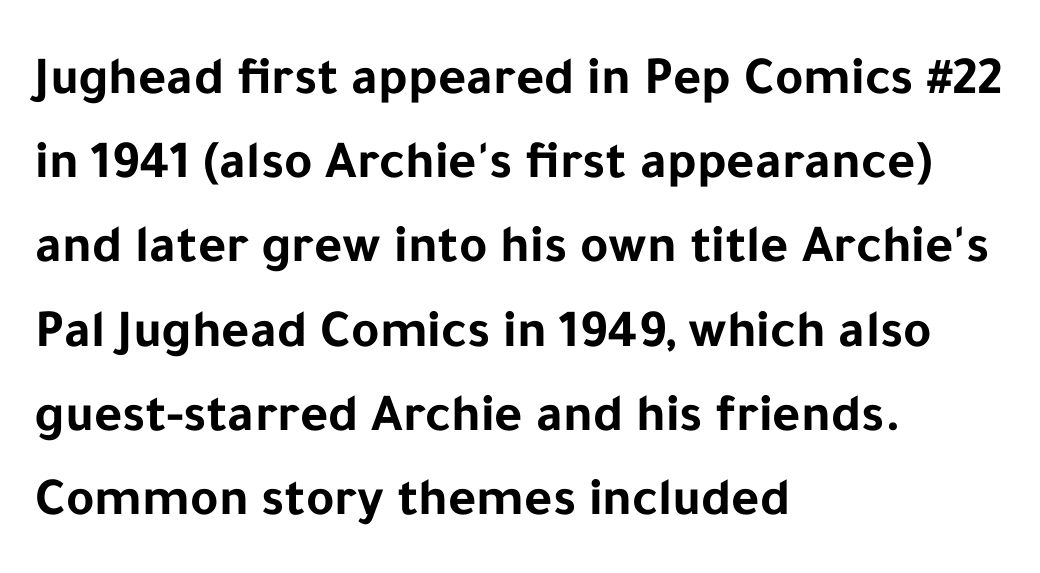
The image shows 54 px bold sans-serif type, upright; set left-aligned, normal line spacing (1.56x), normal letter spacing, not underlined; low stroke contrast and a medium x-height.
